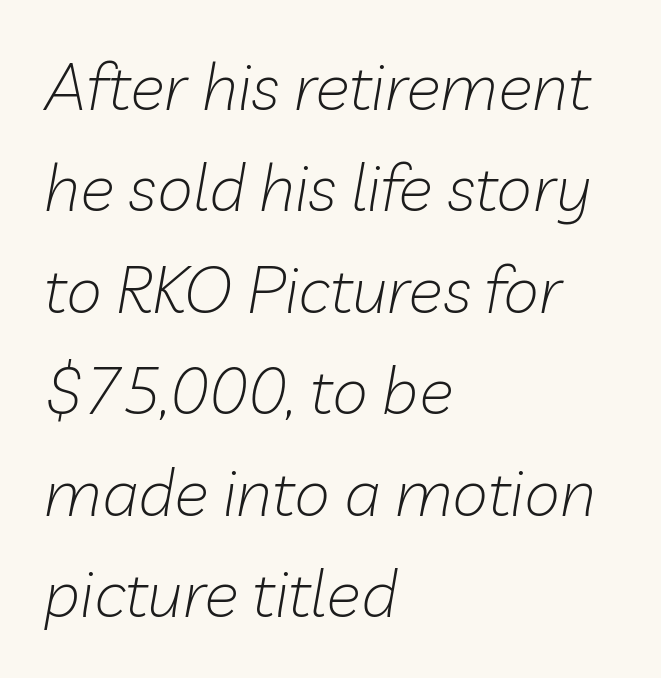
The image shows 65 px light type, italic (leaning right); set left-aligned, normal line spacing (1.56x), normal letter spacing, not underlined; low stroke contrast and a medium x-height.
